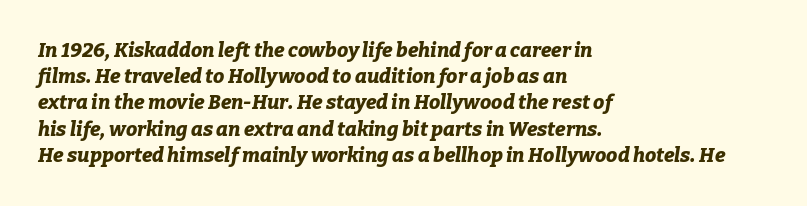
Q: Is the text bold? A: Yes.
Q: Is the text italic (slanted)? A: Yes, it leans right by about 9 degrees.
Q: Is the text underlined? A: No.
Q: How is the paragraph aligned? A: Left-aligned.
Q: Is the spacing between letters normal or unusually wide? A: Normal.
Q: Is the spacing between lines tight, normal or loose? A: Normal.
